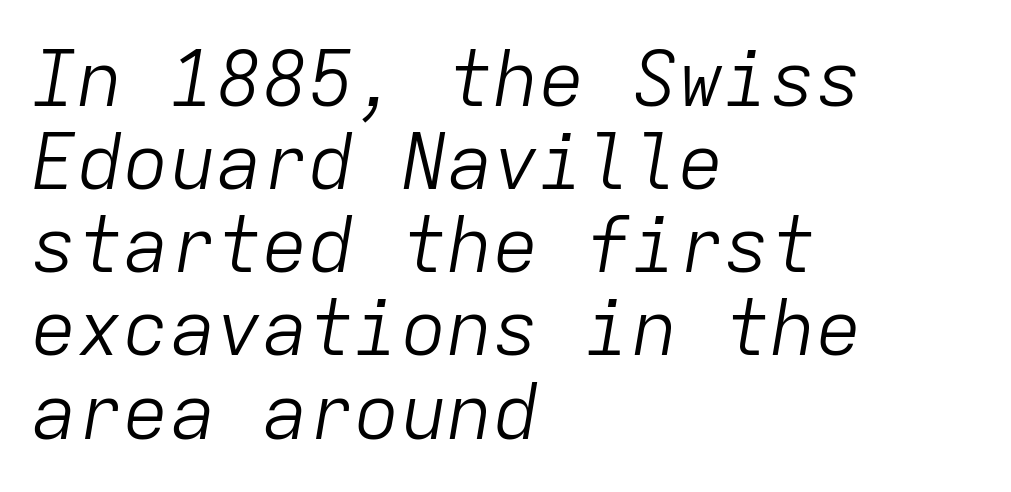
The image shows 77 px light type, italic (leaning right), monospaced; set left-aligned, tight line spacing (1.08x), normal letter spacing, not underlined; low stroke contrast and a medium x-height.
